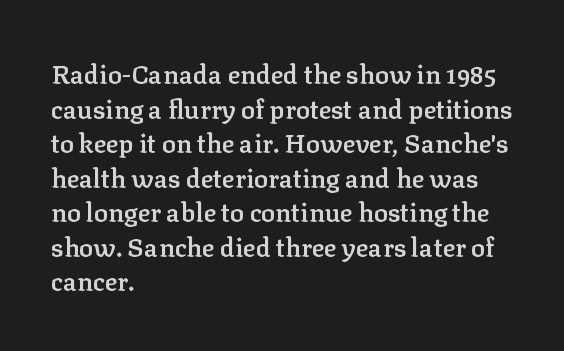
{"italic": "no", "bold": "semi", "underline": "no", "align": "left", "line_spacing": "normal", "line_spacing_ratio": 1.33, "letter_spacing": "normal", "letter_spacing_em": 0.0, "glyph_px": 26}
